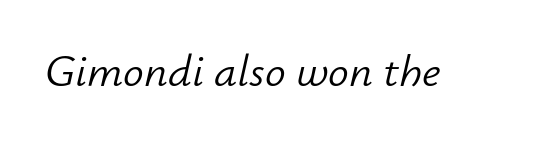
{"italic": "yes", "lean": "right", "slant_degrees": 12, "bold": "no", "weight": "light", "width": "normal", "stroke_contrast": "low", "x_height": "small", "monospaced": "no", "underline": "no", "letter_spacing": "normal", "letter_spacing_em": 0.0, "glyph_px": 46}
